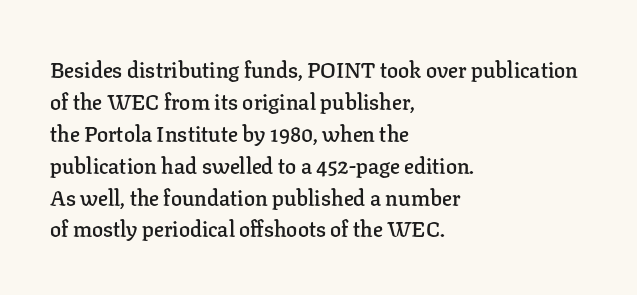
A typesetter would mark this as roman, not italic. If you drew a ruler down the left edge, every line would touch it. Look at the tracking — it's just the regular setting, nothing added. Regular leading.
